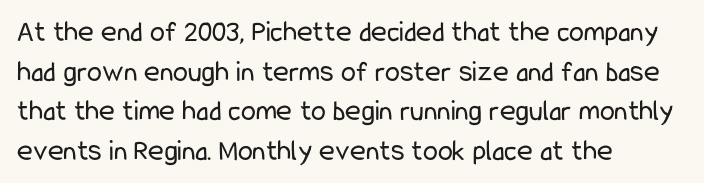
Q: Is the text bold? A: No.
Q: Is the text italic (slanted)? A: No, it is upright.
Q: Is the typeface a serif or a sans-serif typeface? A: Sans-serif.
Q: Is the text underlined? A: No.
Q: How is the paragraph aligned? A: Left-aligned.
Q: Is the spacing between letters normal or unusually wide? A: Normal.
Q: Is the spacing between lines tight, normal or loose? A: Normal.
Q: Width (condensed, normal, or wide)? A: Condensed.
Q: Stroke contrast? A: Low.
Q: x-height? A: Medium.
Q: Monospaced? A: No.
